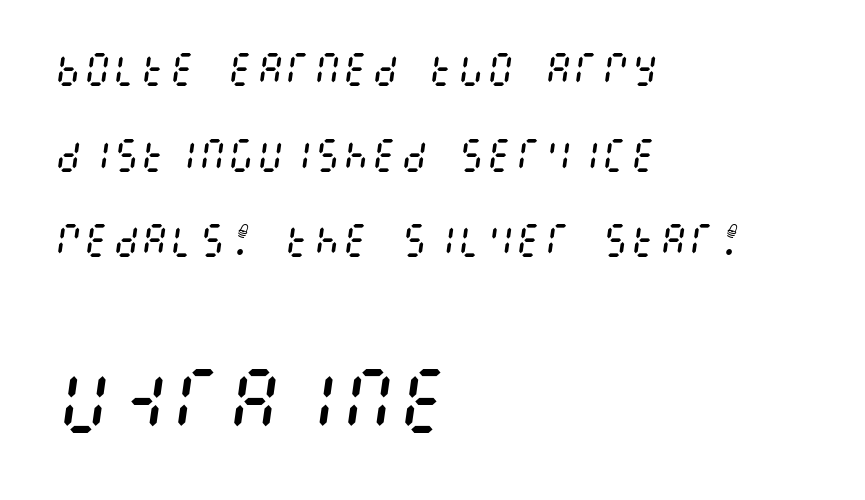
Q: Is the text bold? A: No.
Q: Is the text italic (slanted)? A: Yes, it leans right by about 8 degrees.
Q: Is the text underlined? A: No.
Q: How is the paragraph aligned? A: Left-aligned.
Q: Is the spacing between letters normal or unusually wide? A: Normal.
Q: Is the spacing between lines tight, normal or loose? A: Loose.
Q: Which block of text is set in a larger size, the first (top) or the second (bottom)? A: The second (bottom) one.
Q: Width (condensed, normal, or wide)? A: Condensed.
Q: Stroke contrast? A: Medium.
Q: x-height? A: Large.
